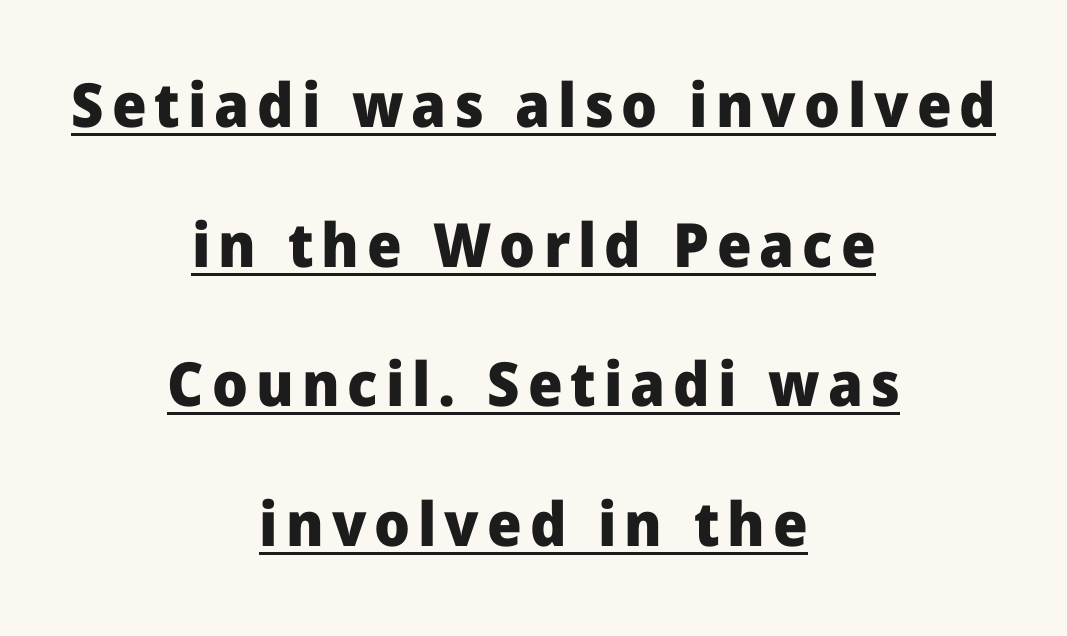
Q: Is the text bold? A: Yes.
Q: Is the text italic (slanted)? A: No, it is upright.
Q: Is the typeface a serif or a sans-serif typeface? A: Sans-serif.
Q: Is the text underlined? A: Yes.
Q: How is the paragraph aligned? A: Centered.
Q: Is the spacing between lines tight, normal or loose? A: Loose.
Q: Width (condensed, normal, or wide)? A: Normal.
Q: Stroke contrast? A: Low.
Q: x-height? A: Medium.
Q: Monospaced? A: No.
